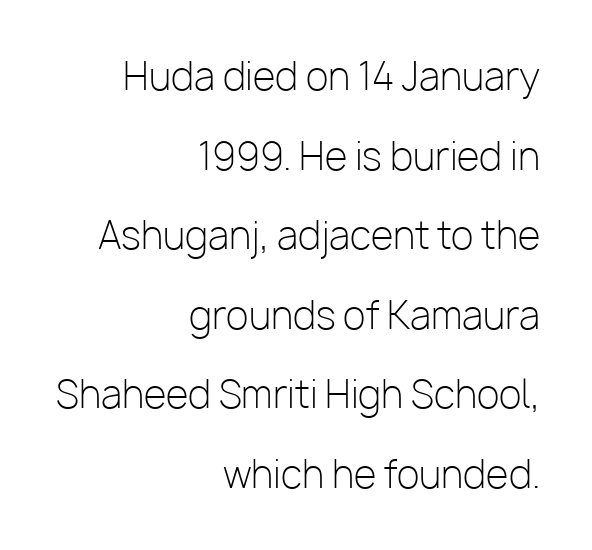
Q: Is the text bold? A: No.
Q: Is the text italic (slanted)? A: No, it is upright.
Q: Is the typeface a serif or a sans-serif typeface? A: Sans-serif.
Q: Is the text underlined? A: No.
Q: How is the paragraph aligned? A: Right-aligned.
Q: Is the spacing between letters normal or unusually wide? A: Normal.
Q: Is the spacing between lines tight, normal or loose? A: Loose.
Q: Width (condensed, normal, or wide)? A: Normal.
Q: Stroke contrast? A: Low.
Q: x-height? A: Medium.
Q: Monospaced? A: No.
